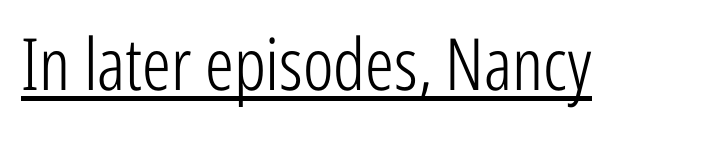
The image shows 72 px light, condensed sans-serif type, upright; set normal letter spacing, underlined; low stroke contrast and a medium x-height.
